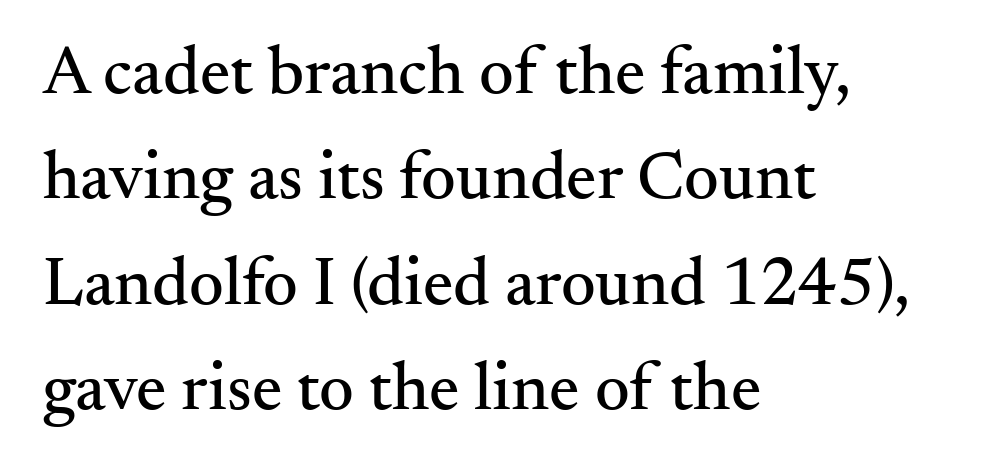
Caption: multi-line text, flush left, ragged right. This sample has the flowing, uneven cadence of proportional lettering. The tracking reads as untouched default to a designer's eye. The rendering shows small feet on the letterforms — a serif design.
